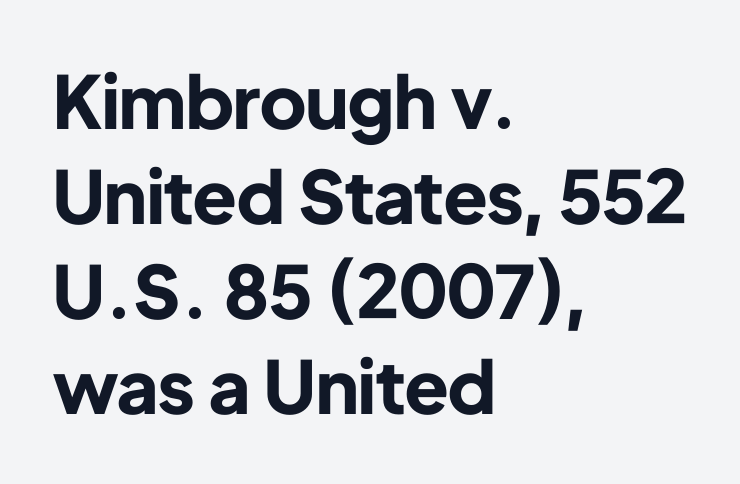
{"serif": "no", "italic": "no", "bold": "yes", "weight": "bold", "width": "normal", "stroke_contrast": "low", "x_height": "medium", "monospaced": "no", "underline": "no", "align": "left", "line_spacing": "normal", "line_spacing_ratio": 1.3, "letter_spacing": "normal", "letter_spacing_em": 0.0, "glyph_px": 73}
